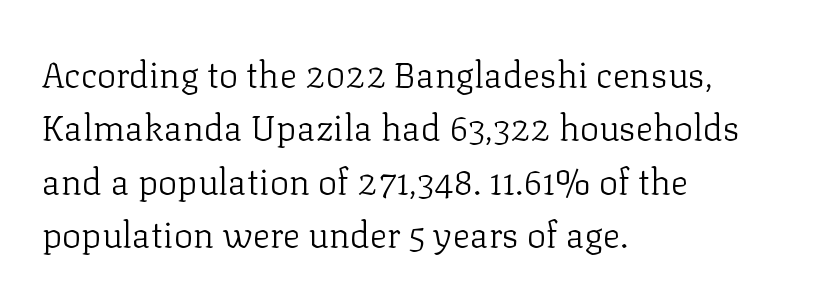
The image shows 36 px light serif type, upright; set left-aligned, normal line spacing (1.48x), normal letter spacing, not underlined; low stroke contrast and a medium x-height.
